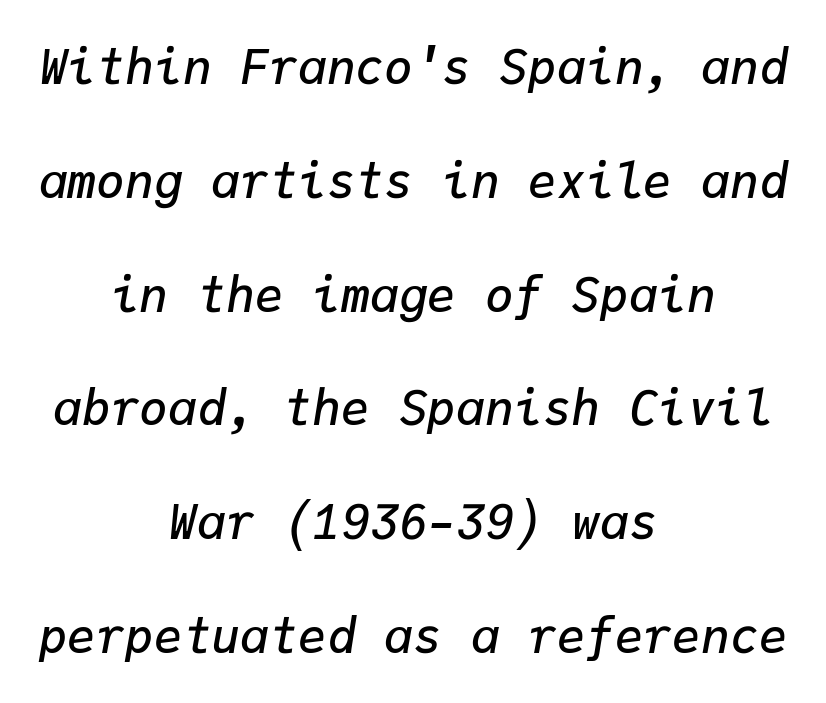
The image shows 48 px semibold type, italic (leaning right), monospaced; set centered, loose line spacing (2.37x), normal letter spacing, not underlined; low stroke contrast and a medium x-height.
